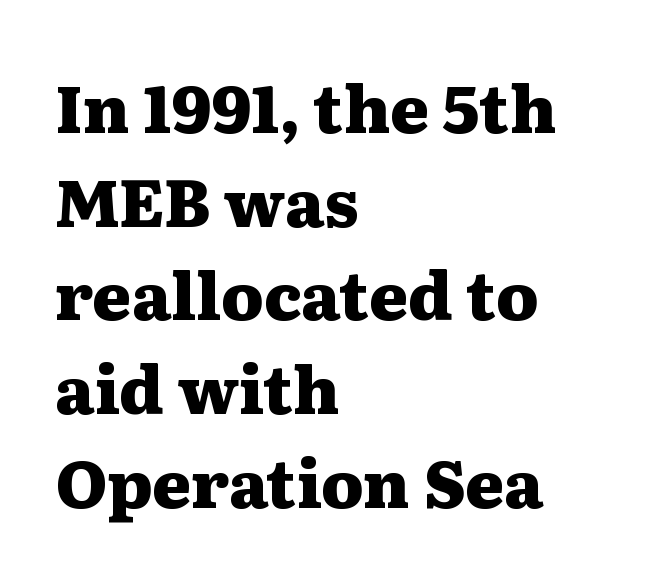
Just letters on the line, the space beneath them empty. What kind of face is this? One with serifs. Vertically, the passage feels balanced, rows spaced as you'd expect. Ordinary non-slanted type is in use. The passage is arranged the way most books set body copy — flush left. Default kerning and tracking; the words read as compact shapes.
